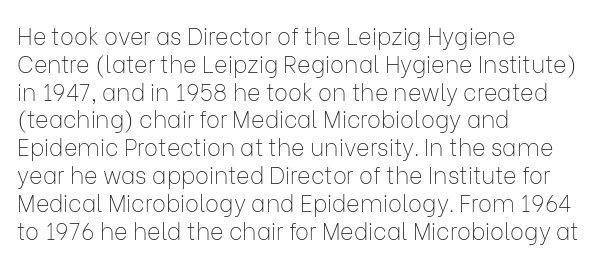
{"italic": "no", "bold": "no", "underline": "no", "align": "left", "line_spacing_ratio": 1.21, "letter_spacing": "normal", "letter_spacing_em": 0.0, "glyph_px": 23}
